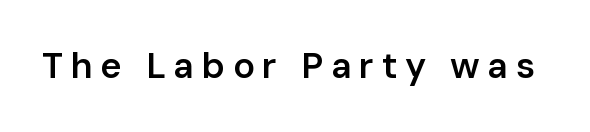
The image shows 36 px semibold sans-serif type, upright; set unusually wide letter spacing (+0.21 em), not underlined; low stroke contrast and a medium x-height.
